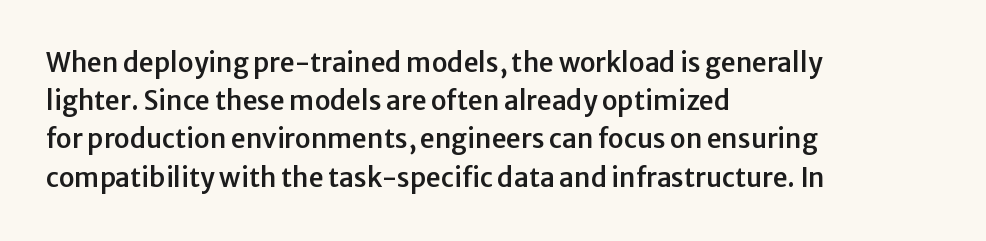
Glance below the letters and you will spot only blank space. Interline gaps are of average width in this sample. The type sits square on the baseline with zero lean. The text block is weighted toward the left margin, trailing off unevenly rightward. These lines keep a tight, regular rhythm from letter to letter.
